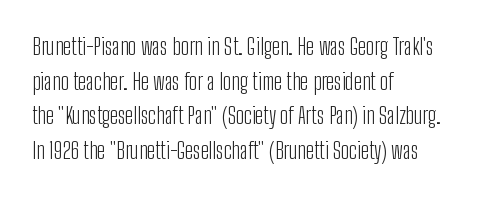
The image shows 23 px text type, upright; set left-aligned, normal line spacing (1.51x), normal letter spacing, not underlined.
